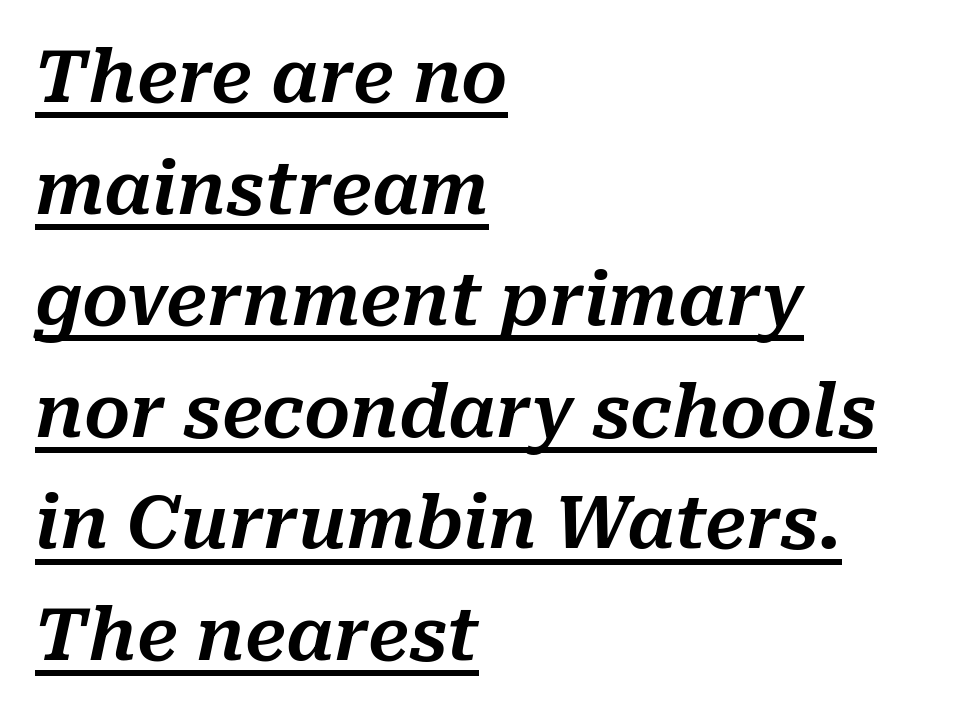
{"italic": "yes", "lean": "right", "slant_degrees": 10, "width": "normal", "stroke_contrast": "medium", "x_height": "medium", "monospaced": "no", "underline": "yes", "align": "left", "line_spacing": "normal", "line_spacing_ratio": 1.55, "letter_spacing": "normal", "letter_spacing_em": 0.0, "glyph_px": 72}
